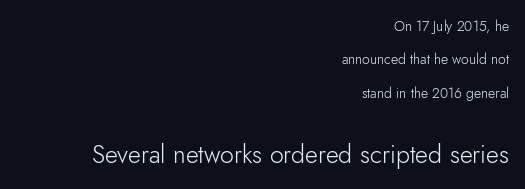
Q: Is the text bold? A: No.
Q: Is the text italic (slanted)? A: No, it is upright.
Q: Is the text underlined? A: No.
Q: How is the paragraph aligned? A: Right-aligned.
Q: Is the spacing between letters normal or unusually wide? A: Normal.
Q: Is the spacing between lines tight, normal or loose? A: Loose.
Q: Which block of text is set in a larger size, the first (top) or the second (bottom)? A: The second (bottom) one.
